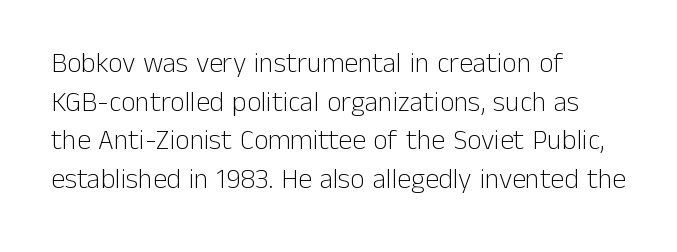
Normally led — the rows are evenly, conventionally spaced. The rendering uses natural spacing where letterforms have individual widths. The cut favours lightness, reaching ordinary text weight at its darkest. The font family rendered here belongs to the sans-serif group.
